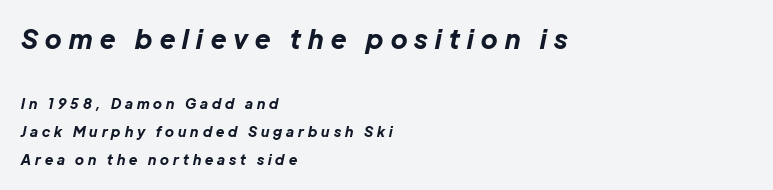
The font's italic variant was chosen for this text. Left-aligned paragraph, ragged on the right. What stands out about the letter spacing? Its width — letters are far apart. Descenders hang freely into open space.
